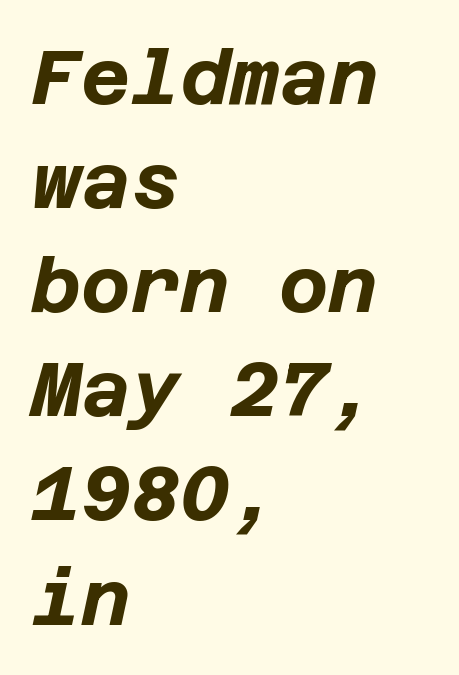
The area under the type is left untouched. Looking at the ascenders, they clearly lean. Is there much room between lines? A standard amount, neither cramped nor airy. Spacing between characters is what you'd get straight out of the box. Alignment: flush left.
